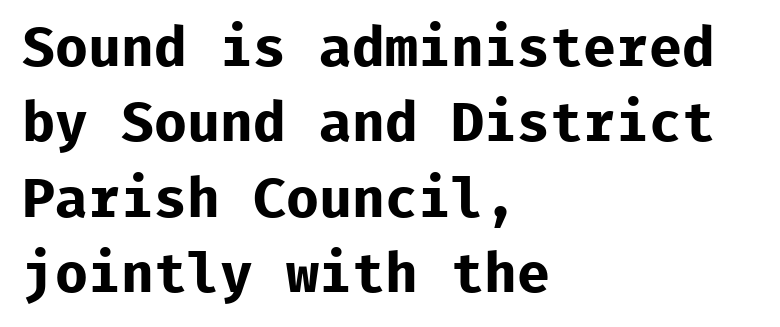
Q: Is the text bold? A: Yes.
Q: Is the text italic (slanted)? A: No, it is upright.
Q: Is the typeface a serif or a sans-serif typeface? A: Sans-serif.
Q: Is the text underlined? A: No.
Q: How is the paragraph aligned? A: Left-aligned.
Q: Is the spacing between letters normal or unusually wide? A: Normal.
Q: Is the spacing between lines tight, normal or loose? A: Normal.
Q: Width (condensed, normal, or wide)? A: Normal.
Q: Stroke contrast? A: Low.
Q: x-height? A: Medium.
Q: Monospaced? A: Yes.
